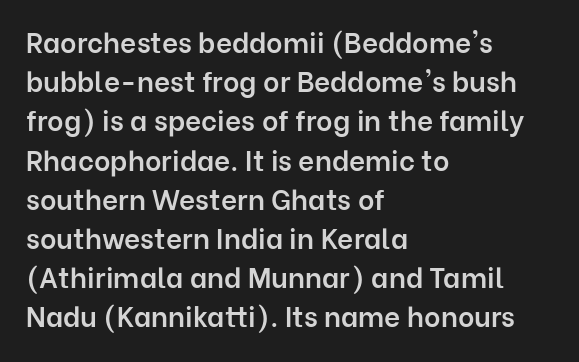
The image shows 28 px semibold sans-serif type, upright; set left-aligned, normal line spacing (1.4x), normal letter spacing, not underlined; low stroke contrast and a medium x-height.
